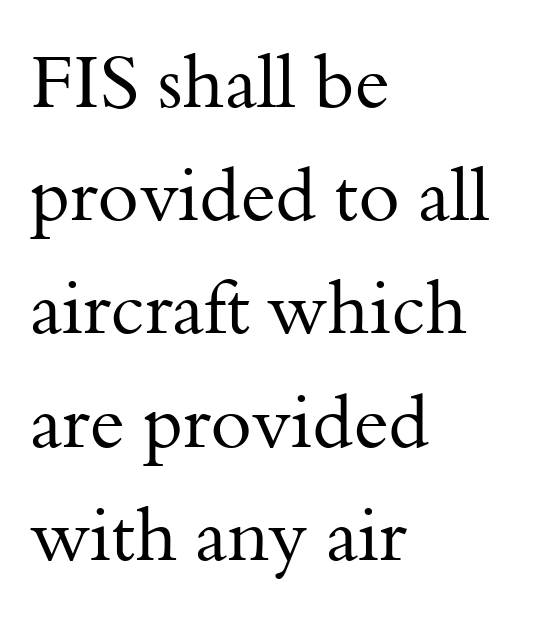
The letters carry serifs — small finishing strokes at the ends of their stems. The axis of the letterforms is exactly vertical. Letters have the restrained weight of plain body copy at most. Looks like regular typesetting: each glyph gets only the width it needs. A typesetter would call this leading conventional body-copy spacing.
